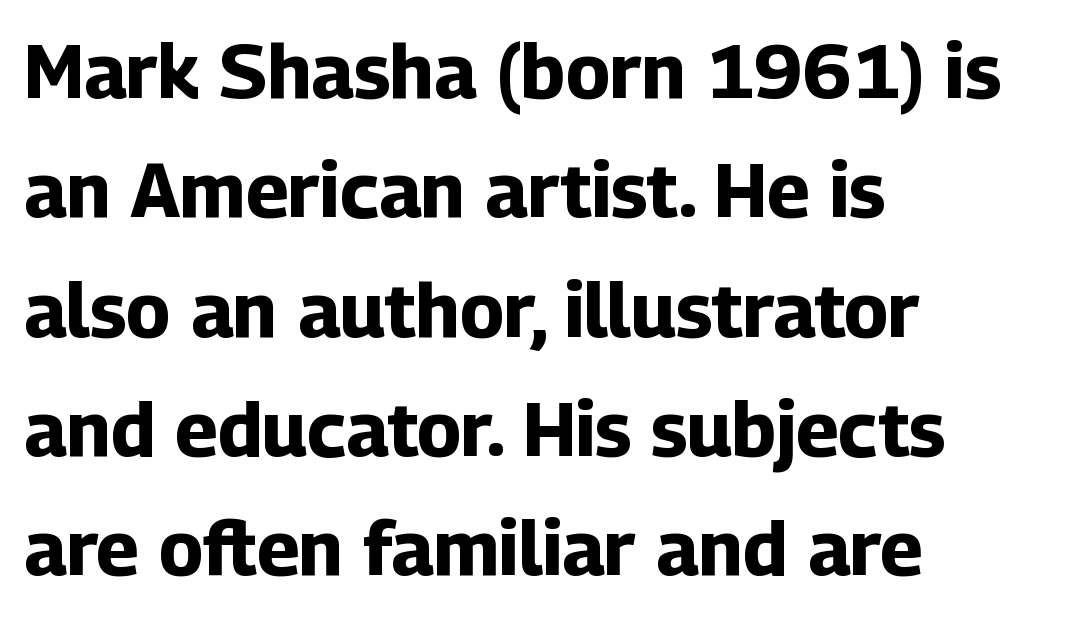
{"serif": "no", "italic": "no", "bold": "yes", "weight": "bold", "width": "normal", "stroke_contrast": "low", "x_height": "medium", "monospaced": "no", "underline": "no", "align": "left", "line_spacing": "normal", "line_spacing_ratio": 1.57, "letter_spacing": "normal", "letter_spacing_em": 0.0, "glyph_px": 76}
